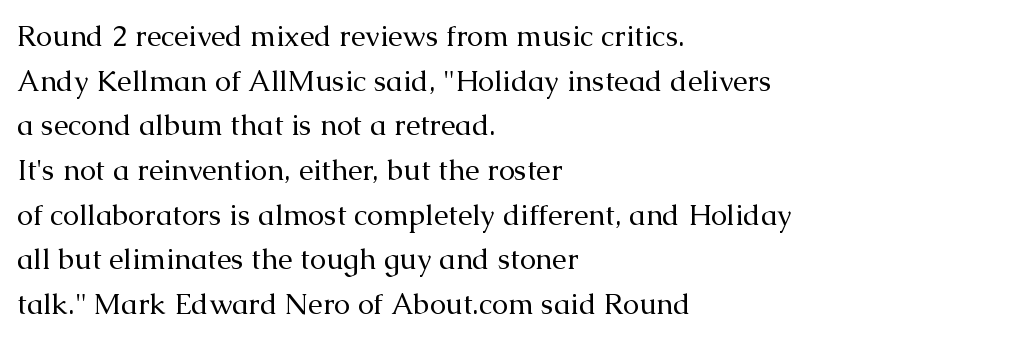
The image shows 29 px regular-weight serif type, upright; set left-aligned, normal line spacing (1.54x), normal letter spacing, not underlined; medium stroke contrast and a medium x-height.
